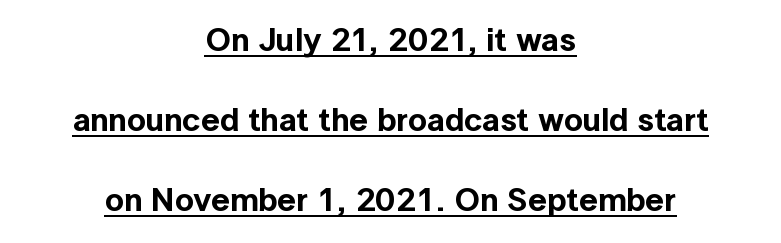
{"serif": "no", "italic": "no", "width": "normal", "x_height": "medium", "monospaced": "no", "underline": "yes", "align": "center", "line_spacing": "loose", "line_spacing_ratio": 2.43, "letter_spacing": "normal", "letter_spacing_em": 0.0, "glyph_px": 33}
